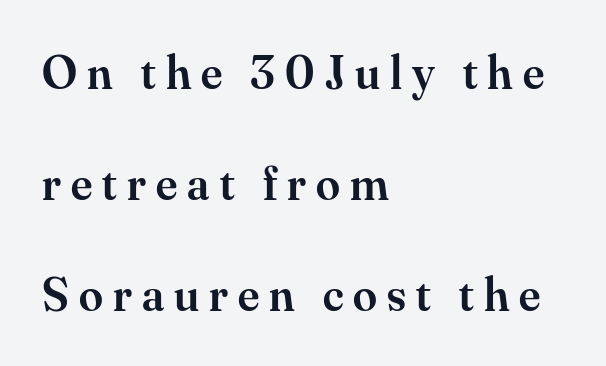
The image shows 48 px semibold serif type, upright; set left-aligned, loose line spacing (2.31x), unusually wide letter spacing (+0.21 em), not underlined; medium stroke contrast and a small x-height.
